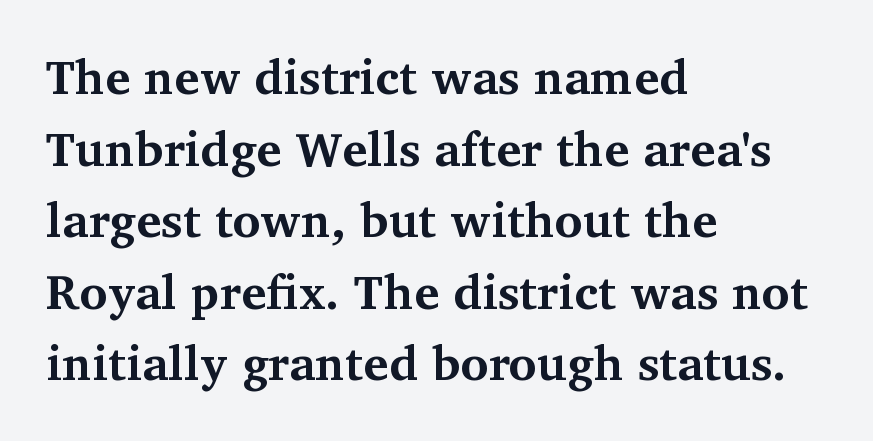
The compositor pushed each line to the left boundary. Yep, those are serifs on the letters. Just letters on the line, the space beneath them empty. If you measured baseline to baseline, you'd find a middling distance.
